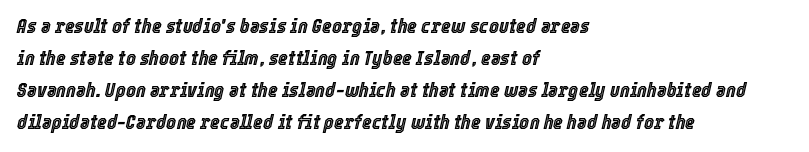
Q: Is the text italic (slanted)? A: Yes, it leans right by about 12 degrees.
Q: Is the text underlined? A: No.
Q: How is the paragraph aligned? A: Left-aligned.
Q: Is the spacing between letters normal or unusually wide? A: Normal.
Q: Is the spacing between lines tight, normal or loose? A: Normal.
